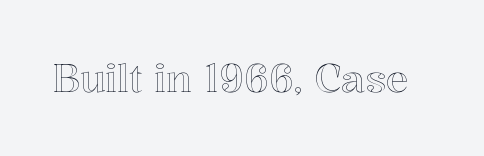
{"italic": "no", "width": "normal", "x_height": "medium", "monospaced": "no", "underline": "no", "letter_spacing": "normal", "letter_spacing_em": 0.0, "glyph_px": 38}
